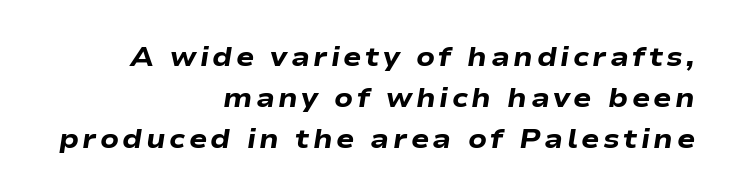
The image shows 27 px bold type, italic (leaning right); set right-aligned, normal line spacing (1.51x), not underlined.
